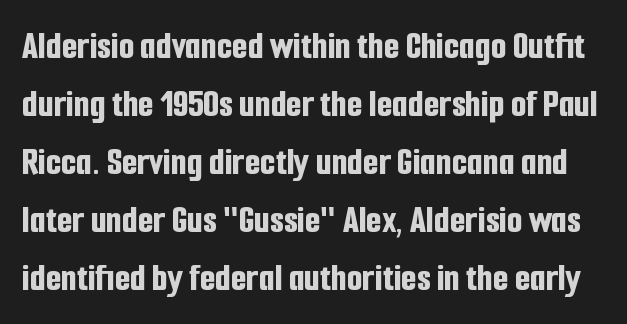
Q: Is the text bold? A: Yes.
Q: Is the text italic (slanted)? A: No, it is upright.
Q: Is the typeface a serif or a sans-serif typeface? A: Sans-serif.
Q: Is the text underlined? A: No.
Q: Is the spacing between letters normal or unusually wide? A: Normal.
Q: Is the spacing between lines tight, normal or loose? A: Normal.
Q: Width (condensed, normal, or wide)? A: Condensed.
Q: Stroke contrast? A: Low.
Q: x-height? A: Medium.
Q: Monospaced? A: No.
